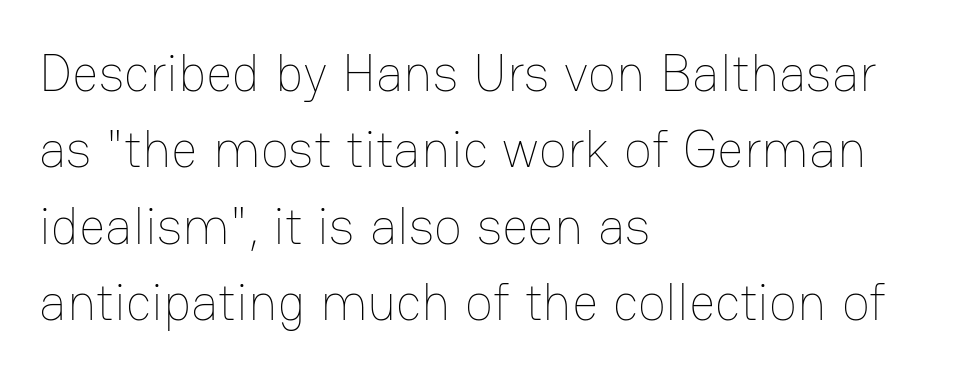
Q: Is the text bold? A: No.
Q: Is the text italic (slanted)? A: No, it is upright.
Q: Is the text underlined? A: No.
Q: How is the paragraph aligned? A: Left-aligned.
Q: Is the spacing between letters normal or unusually wide? A: Normal.
Q: Is the spacing between lines tight, normal or loose? A: Normal.
Q: Width (condensed, normal, or wide)? A: Normal.
Q: Stroke contrast? A: Low.
Q: x-height? A: Medium.
Q: Monospaced? A: No.
